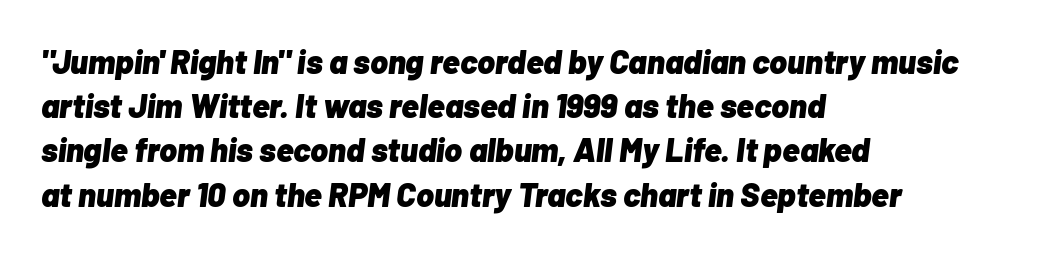
The image shows 33 px heavy type, italic (leaning right); set left-aligned, normal line spacing (1.34x), normal letter spacing, not underlined; low stroke contrast and a medium x-height.
